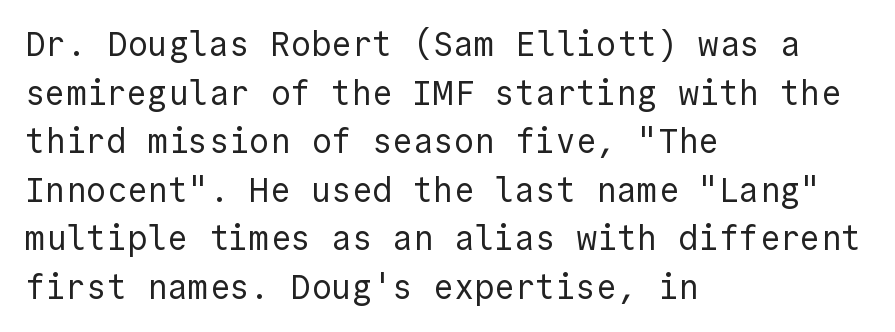
Glyph-to-glyph distance matches everyday printed text. The glyphs in this specimen are sans serif. Baseline-to-baseline distance is the conventional proportion of letter height. Words float on clear page, feet unadorned. A student would call this left alignment; a typographer would say flush left, rag right. A light-to-regular cut is what we see here.
